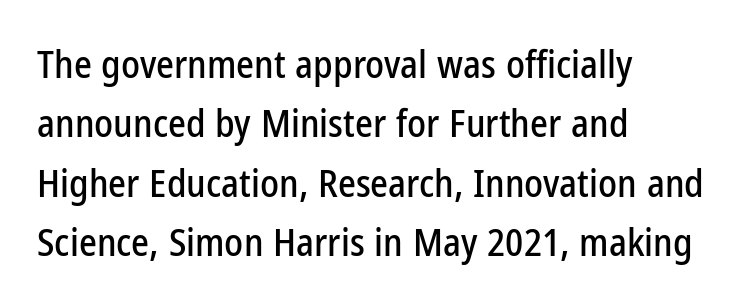
The image shows 38 px condensed sans-serif type, upright; set left-aligned, normal line spacing (1.56x), normal letter spacing, not underlined; low stroke contrast and a medium x-height.
